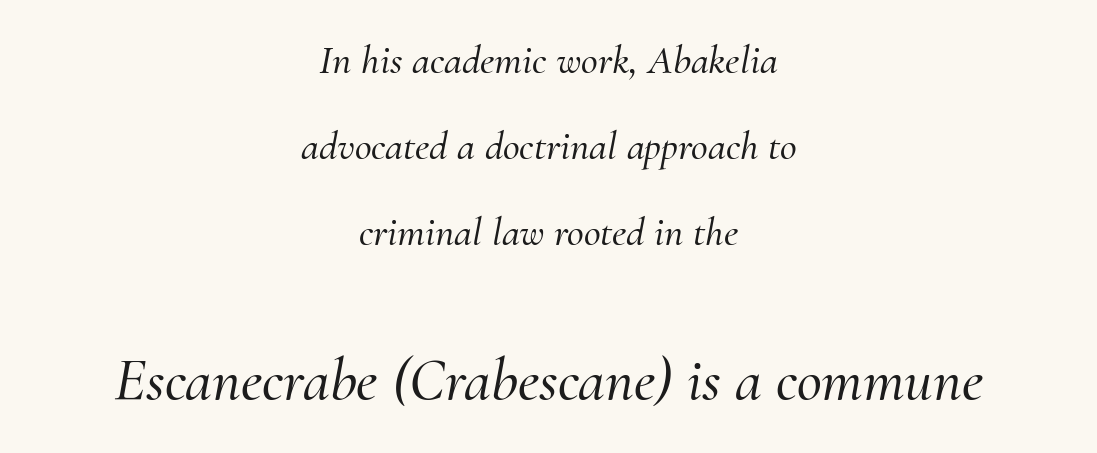
The image shows 61 px serif type, italic (leaning right); set centered, loose line spacing (2.1x), normal letter spacing, not underlined; the second (bottom) block is 1.49x larger; medium stroke contrast and a small x-height.
